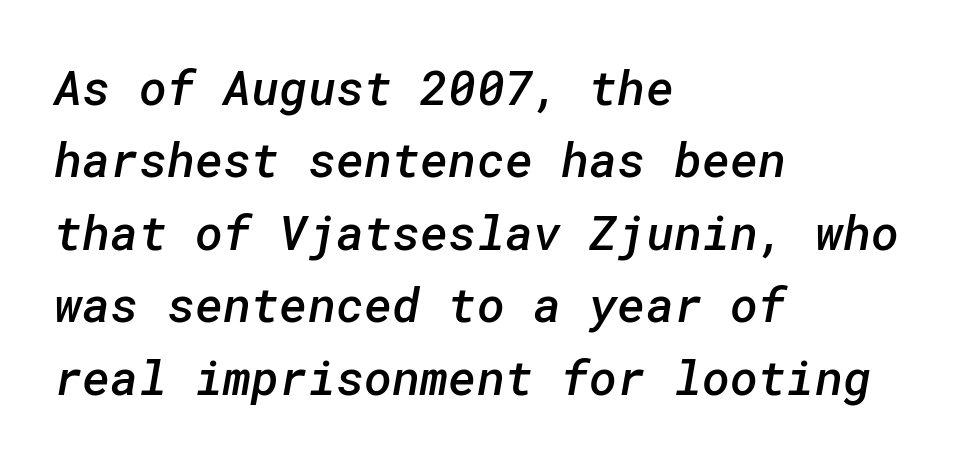
{"serif": "no", "bold": "semi", "weight": "semibold", "width": "normal", "stroke_contrast": "low", "x_height": "medium", "underline": "no", "align": "left", "line_spacing": "normal", "line_spacing_ratio": 1.51, "letter_spacing": "normal", "letter_spacing_em": 0.0, "glyph_px": 48}
